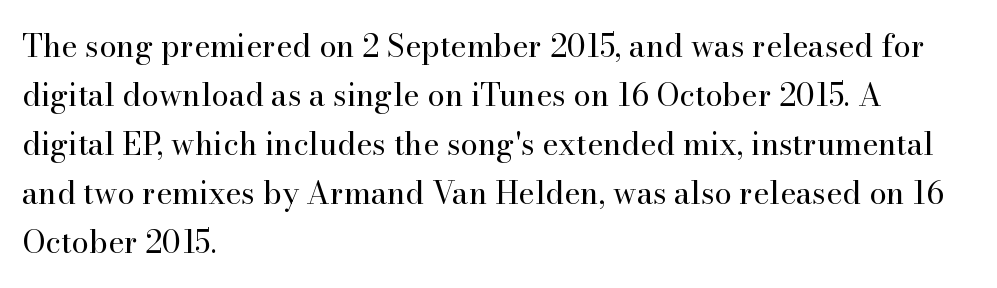
{"serif": "yes", "italic": "no", "bold": "no", "weight": "regular", "width": "normal", "stroke_contrast": "high", "x_height": "small", "monospaced": "no", "underline": "no", "align": "left", "line_spacing": "normal", "line_spacing_ratio": 1.58, "letter_spacing": "normal", "letter_spacing_em": 0.0, "glyph_px": 31}
